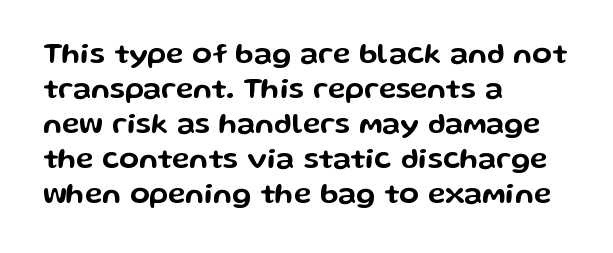
The image shows 29 px wide sans-serif type, upright; set left-aligned, line spacing 1.21x, normal letter spacing, not underlined; low stroke contrast and a medium x-height.
